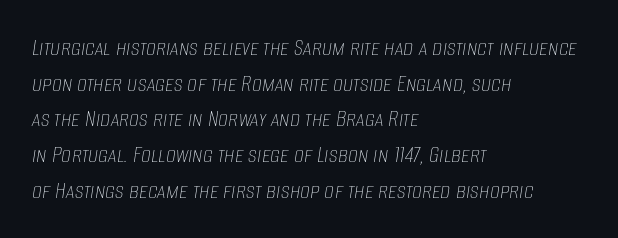
The image shows 25 px text type, italic (leaning right); set left-aligned, normal line spacing (1.43x), normal letter spacing, not underlined.
